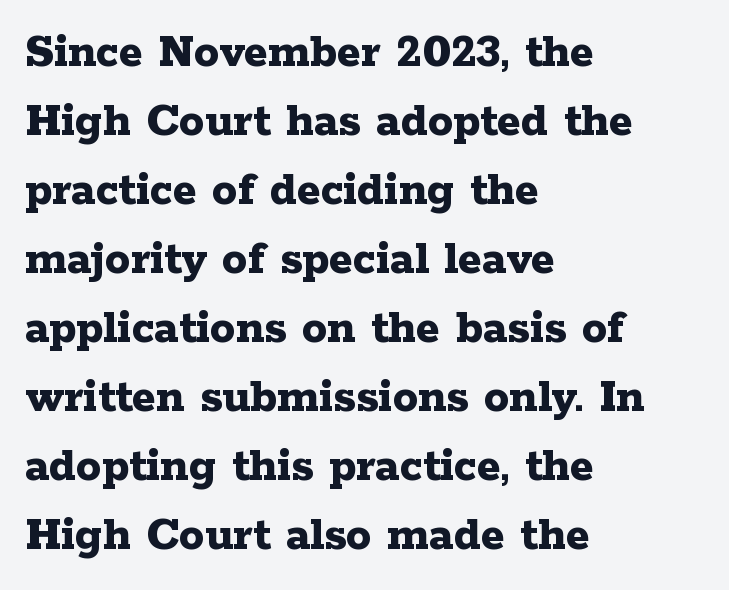
The lettering holds an erect, upright posture throughout. Stroke terminals: seriffed. The horizontal fit of the characters is conventional and even. Here the designer chose a conventional face with non-uniform glyph widths. The passage is arranged the way most books set body copy — flush left.
